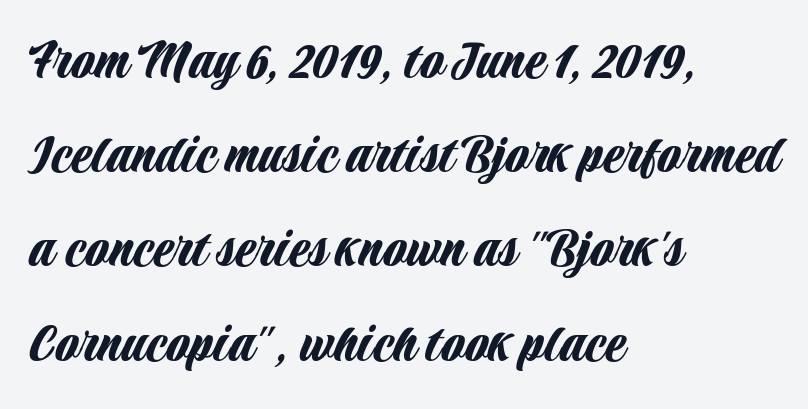
Q: Is the text italic (slanted)? A: Yes.
Q: Is the typeface a serif or a sans-serif typeface? A: Sans-serif.
Q: Is the text underlined? A: No.
Q: How is the paragraph aligned? A: Left-aligned.
Q: Is the spacing between letters normal or unusually wide? A: Normal.
Q: Is the spacing between lines tight, normal or loose? A: Normal.
Q: Width (condensed, normal, or wide)? A: Condensed.
Q: Stroke contrast? A: Low.
Q: x-height? A: Large.
Q: Monospaced? A: No.
